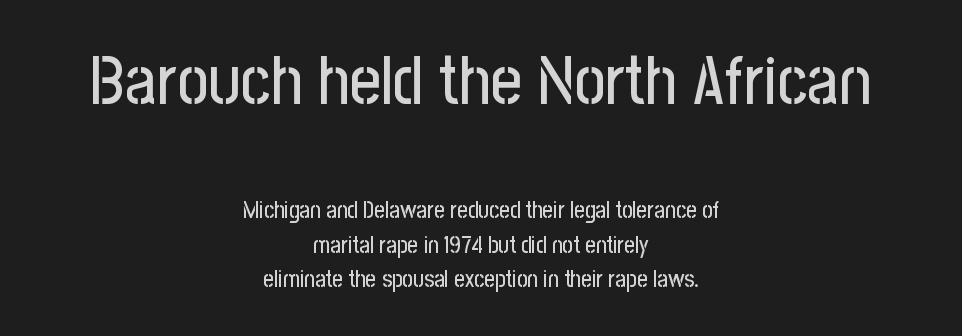
The image shows 68 px condensed sans-serif type, upright; set centered, normal line spacing (1.5x), normal letter spacing, not underlined; the first (top) block is 2.96x larger; low stroke contrast and a medium x-height.
